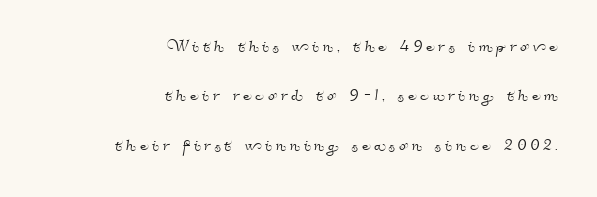
Q: Is the text underlined? A: No.
Q: How is the paragraph aligned? A: Right-aligned.
Q: Is the spacing between lines tight, normal or loose? A: Loose.
